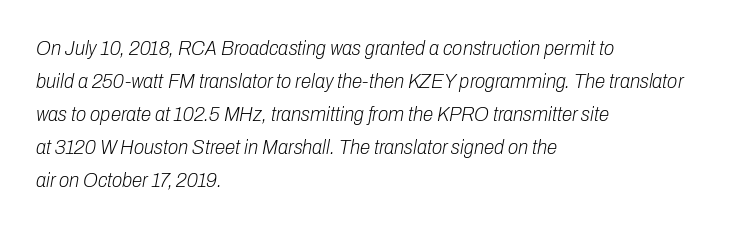
Q: Is the text bold? A: No.
Q: Is the text italic (slanted)? A: Yes, it leans right by about 10 degrees.
Q: Is the text underlined? A: No.
Q: How is the paragraph aligned? A: Left-aligned.
Q: Is the spacing between letters normal or unusually wide? A: Normal.
Q: Is the spacing between lines tight, normal or loose? A: Normal.
